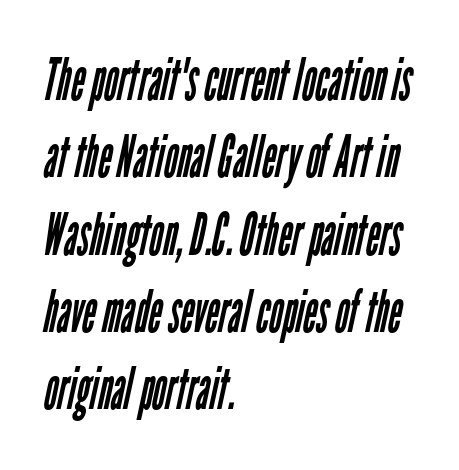
{"serif": "no", "bold": "no", "weight": "regular", "width": "condensed", "stroke_contrast": "low", "x_height": "medium", "monospaced": "no", "underline": "no", "align": "left", "line_spacing": "normal", "line_spacing_ratio": 1.31, "letter_spacing": "normal", "letter_spacing_em": 0.0, "glyph_px": 59}
